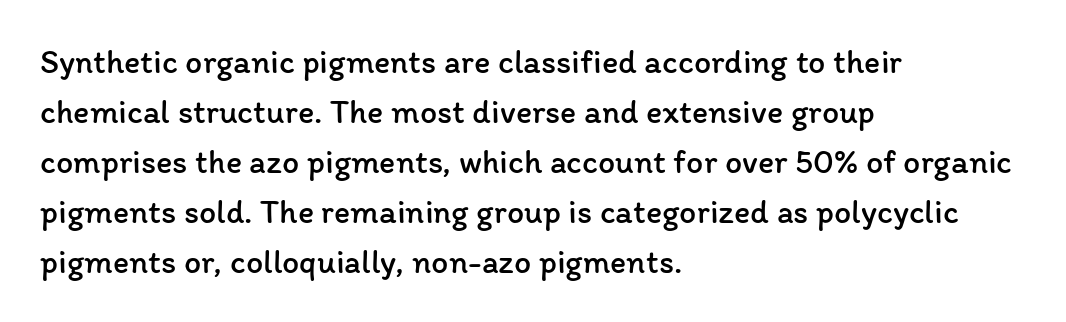
Spacing between characters is what you'd get straight out of the box. The strip under each line holds only bare page. Stem width sits at or under what a default text font uses. Regarding leading, the lines here are spaced in the standard way.
